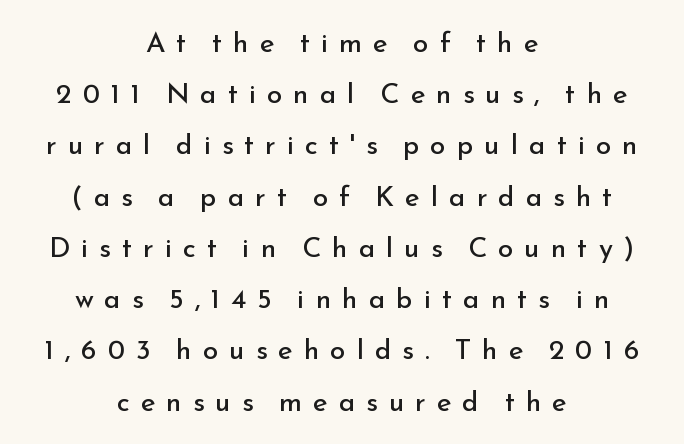
Quick note: underline off. Each letter keeps its own natural width here, so spacing adapts to shape. To sum up the face: it is a sans, with no serifs. A typesetter would mark this as roman, not italic. Stroke mass is kept to a normal reading level or below. These lines are centered, leaving both edges ragged.
